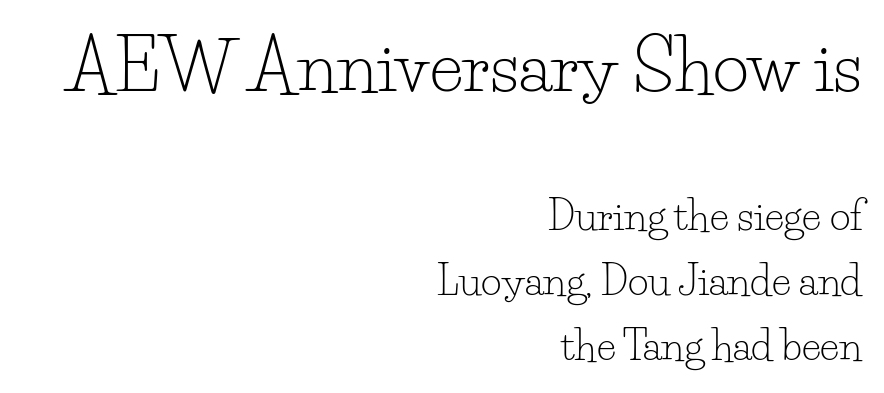
Ink coverage per letter is moderate at most. Top chunk: large. Bottom chunk: small. Is this a fixed-width face? No — the glyphs have proportional, varying widths. Leading matches the norm, producing a regular column.
